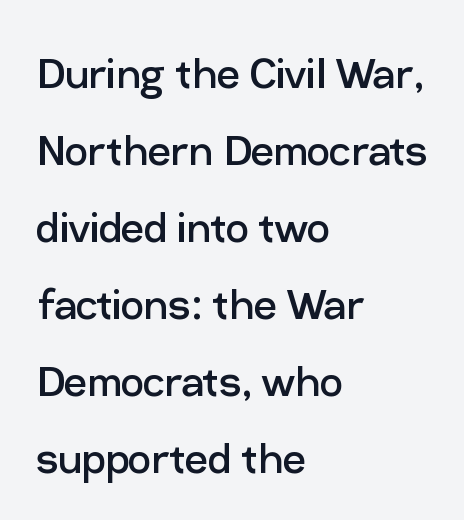
Q: Is the text bold? A: No.
Q: Is the text italic (slanted)? A: No, it is upright.
Q: Is the typeface a serif or a sans-serif typeface? A: Sans-serif.
Q: Is the text underlined? A: No.
Q: How is the paragraph aligned? A: Left-aligned.
Q: Is the spacing between letters normal or unusually wide? A: Normal.
Q: Is the spacing between lines tight, normal or loose? A: Normal.
Q: Width (condensed, normal, or wide)? A: Normal.
Q: Stroke contrast? A: Low.
Q: x-height? A: Medium.
Q: Monospaced? A: No.
